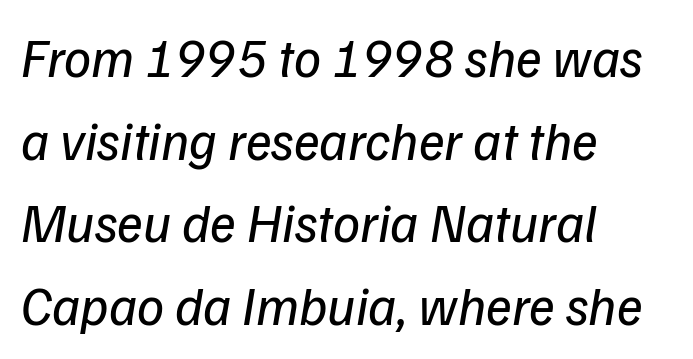
{"italic": "yes", "lean": "right", "slant_degrees": 9, "bold": "no", "weight": "regular", "width": "normal", "stroke_contrast": "low", "x_height": "medium", "monospaced": "no", "underline": "no", "align": "left", "line_spacing": "normal", "line_spacing_ratio": 1.53, "letter_spacing": "normal", "letter_spacing_em": 0.0, "glyph_px": 54}
